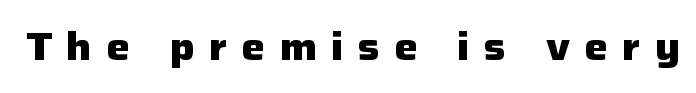
Between one letter and the next there's a generous, obvious gap. You could not count columns in this text — the font is proportionally spaced. Observe the absence of serifs on each vertical stroke in this sample. Vertical strokes here are truly vertical. Anything drawn beneath the words? Only blank space.
